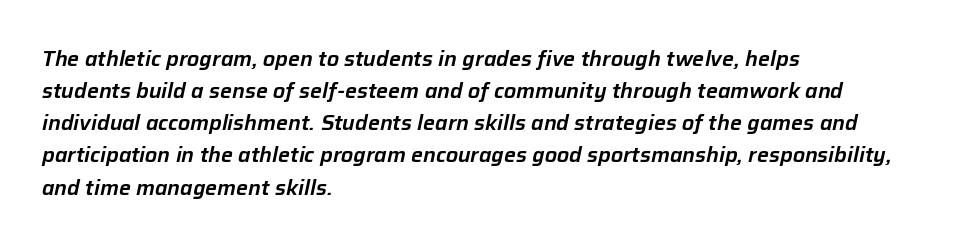
Q: Is the text italic (slanted)? A: Yes, it leans right by about 12 degrees.
Q: Is the text underlined? A: No.
Q: How is the paragraph aligned? A: Left-aligned.
Q: Is the spacing between letters normal or unusually wide? A: Normal.
Q: Is the spacing between lines tight, normal or loose? A: Normal.
